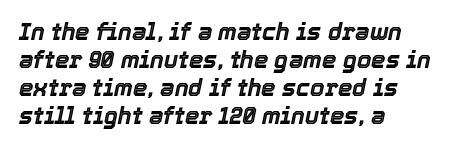
Tracking value appears to be zero — textbook default spacing. Layout note: lines flush left. Type without underlining. Rendered with sloped, italic letterforms.
